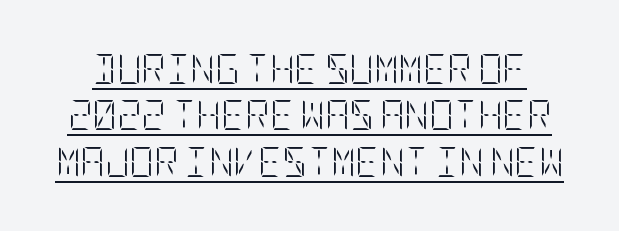
The image shows 30 px light, condensed type, upright; set normal line spacing (1.55x), normal letter spacing, underlined; low stroke contrast and a large x-height.
